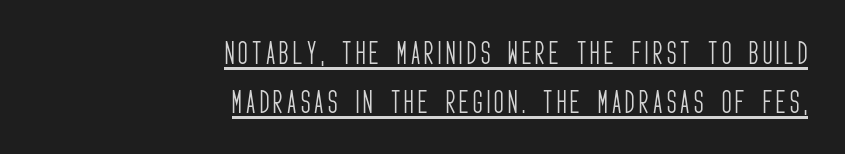
A light-to-regular cut is what we see here. Underline: present. A student would call this right alignment; a typographer would say flush right, rag left. Do the letters lean? They stand straight.
